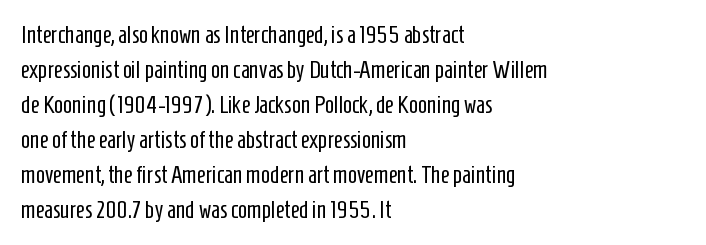
{"italic": "no", "bold": "no", "underline": "no", "align": "left", "line_spacing": "normal", "line_spacing_ratio": 1.46, "letter_spacing": "normal", "letter_spacing_em": 0.0, "glyph_px": 24}
